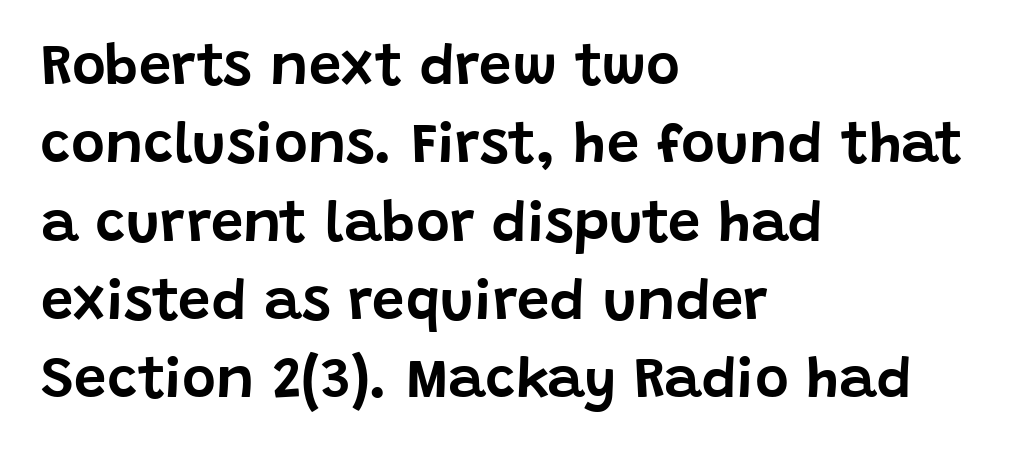
Nobody touched the tracking dial on this one. Posture: upright roman. This sample keeps an unexceptional amount of space between lines. The area under the type is left untouched. Stroke terminals: plain, sans-serif.
